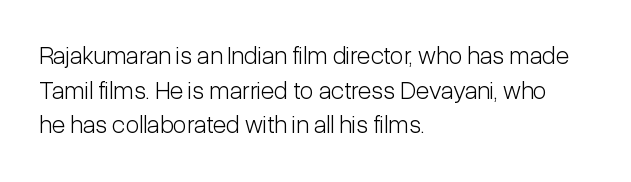
The letters stand straight up with perfectly vertical stems. The typesetter chose a ragged-right arrangement here. What's the leading like? Ordinary, nothing unusual. Nothing unusual about the tracking: characters are spaced as the font intends. Is the stroke heavy? The answer is a plain regular-or-lighter.
